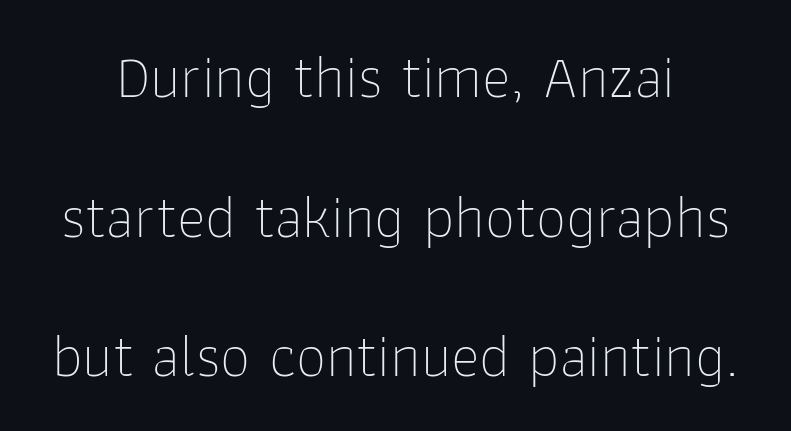
Q: Is the text bold? A: No.
Q: Is the text italic (slanted)? A: No, it is upright.
Q: Is the typeface a serif or a sans-serif typeface? A: Sans-serif.
Q: Is the text underlined? A: No.
Q: Is the spacing between letters normal or unusually wide? A: Normal.
Q: Is the spacing between lines tight, normal or loose? A: Loose.
Q: Width (condensed, normal, or wide)? A: Normal.
Q: Stroke contrast? A: Low.
Q: x-height? A: Medium.
Q: Monospaced? A: No.
